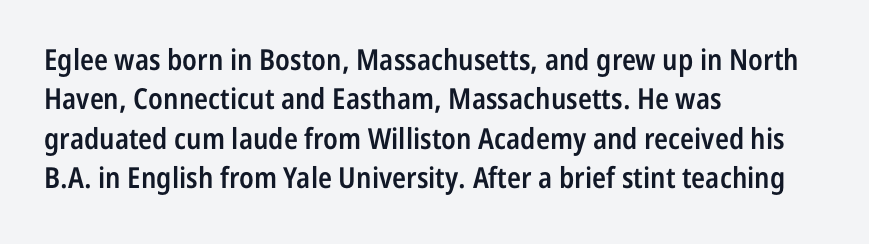
The image shows 29 px semibold, condensed sans-serif type, upright; set left-aligned, normal line spacing (1.36x), normal letter spacing, not underlined; low stroke contrast and a medium x-height.
